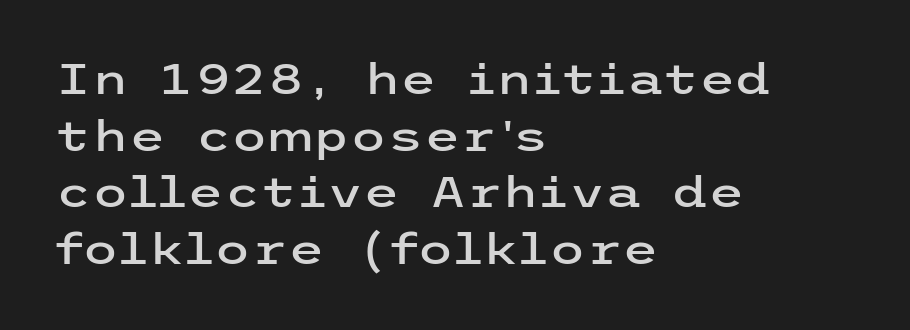
{"serif": "no", "italic": "no", "width": "wide", "stroke_contrast": "low", "x_height": "medium", "underline": "no", "align": "left", "line_spacing": "normal", "line_spacing_ratio": 1.35, "letter_spacing": "normal", "letter_spacing_em": 0.0, "glyph_px": 42}
